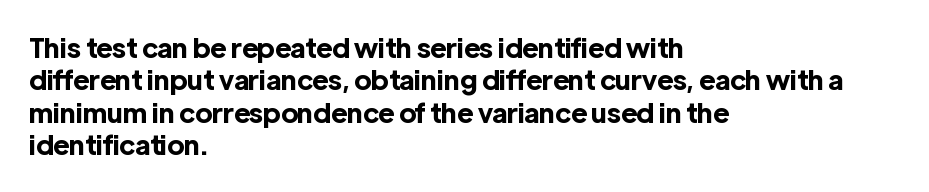
The space directly below the letters is spotless. Heavy-handed strokes throughout: this text is bold. If you drew a ruler down the left edge, every line would touch it. Italic: no, the glyphs are upright roman. Nobody touched the tracking dial on this one.
